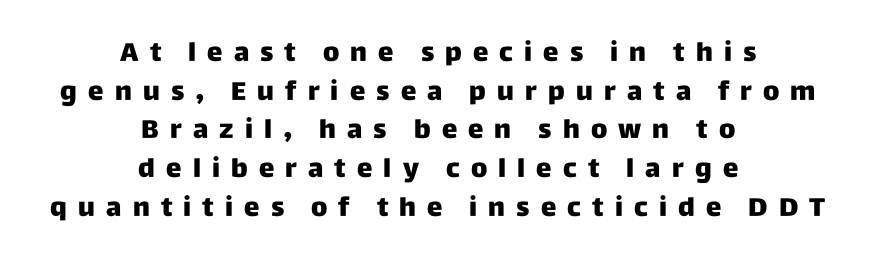
Q: Is the text bold? A: Yes.
Q: Is the text italic (slanted)? A: No, it is upright.
Q: Is the text underlined? A: No.
Q: How is the paragraph aligned? A: Centered.
Q: Is the spacing between letters normal or unusually wide? A: Unusually wide.
Q: Is the spacing between lines tight, normal or loose? A: Normal.
